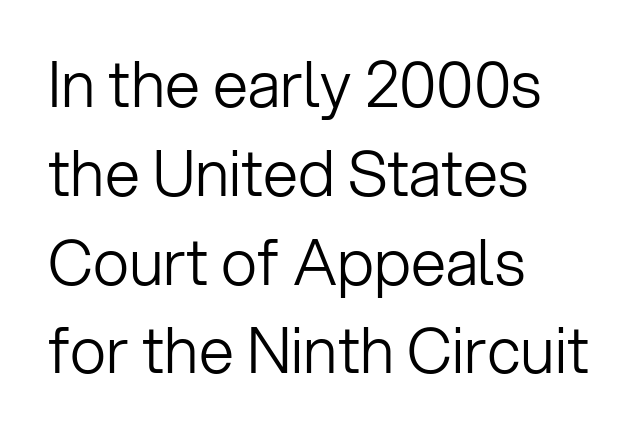
Q: Is the text bold? A: No.
Q: Is the text italic (slanted)? A: No, it is upright.
Q: Is the typeface a serif or a sans-serif typeface? A: Sans-serif.
Q: Is the text underlined? A: No.
Q: How is the paragraph aligned? A: Left-aligned.
Q: Is the spacing between letters normal or unusually wide? A: Normal.
Q: Is the spacing between lines tight, normal or loose? A: Normal.
Q: Width (condensed, normal, or wide)? A: Normal.
Q: Stroke contrast? A: Low.
Q: x-height? A: Medium.
Q: Monospaced? A: No.
